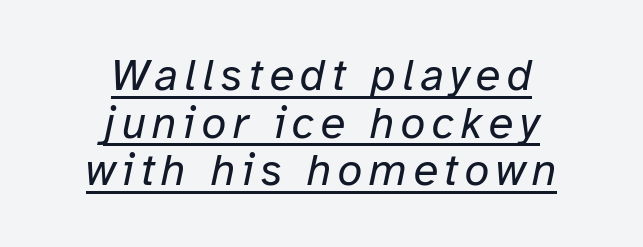
The image shows 45 px regular-weight type, italic (leaning right); set centered, tight line spacing (1.06x), underlined; low stroke contrast and a medium x-height.
